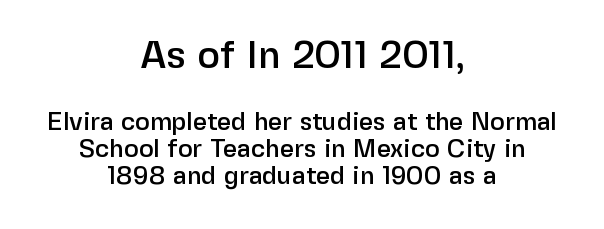
The image shows 38 px sans-serif type, upright; set centered, tight line spacing (1.09x), normal letter spacing, not underlined; the first (top) block is 1.52x larger; low stroke contrast and a medium x-height.
